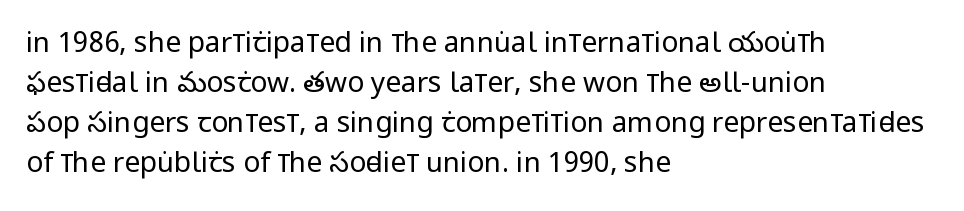
Q: Is the text bold? A: No.
Q: Is the text italic (slanted)? A: No, it is upright.
Q: Is the typeface a serif or a sans-serif typeface? A: Sans-serif.
Q: Is the text underlined? A: No.
Q: How is the paragraph aligned? A: Left-aligned.
Q: Is the spacing between letters normal or unusually wide? A: Normal.
Q: Is the spacing between lines tight, normal or loose? A: Normal.
Q: Width (condensed, normal, or wide)? A: Condensed.
Q: Stroke contrast? A: Low.
Q: x-height? A: Large.
Q: Monospaced? A: No.
